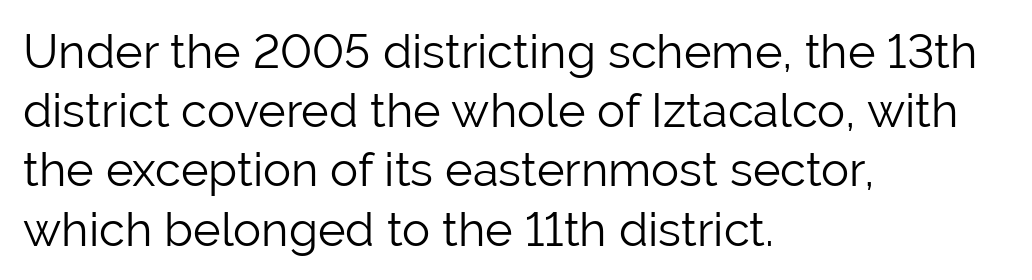
The letterforms sit at book weight or below. The letters advance in unequal steps, a hallmark of proportional type. Evenly set lines give the paragraph a standard silhouette. The type sits square on the baseline with zero lean. The type is set solid horizontally, with unmodified tracking. Font category for this specimen: sans-serif.
